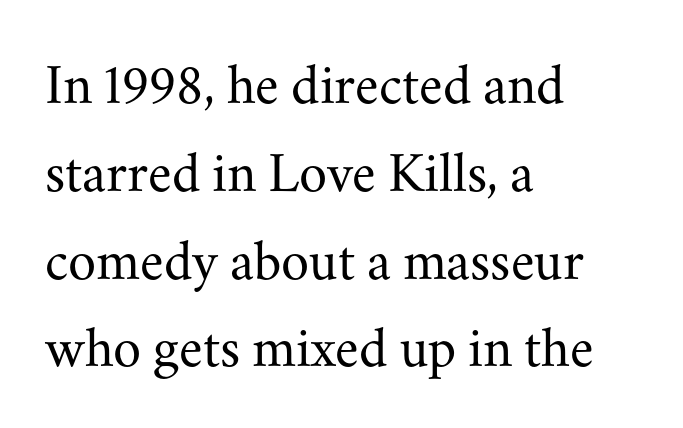
Q: Is the text bold? A: No.
Q: Is the text italic (slanted)? A: No, it is upright.
Q: Is the typeface a serif or a sans-serif typeface? A: Serif.
Q: Is the text underlined? A: No.
Q: How is the paragraph aligned? A: Left-aligned.
Q: Is the spacing between letters normal or unusually wide? A: Normal.
Q: Is the spacing between lines tight, normal or loose? A: Normal.
Q: Width (condensed, normal, or wide)? A: Normal.
Q: Stroke contrast? A: Medium.
Q: x-height? A: Small.
Q: Monospaced? A: No.
